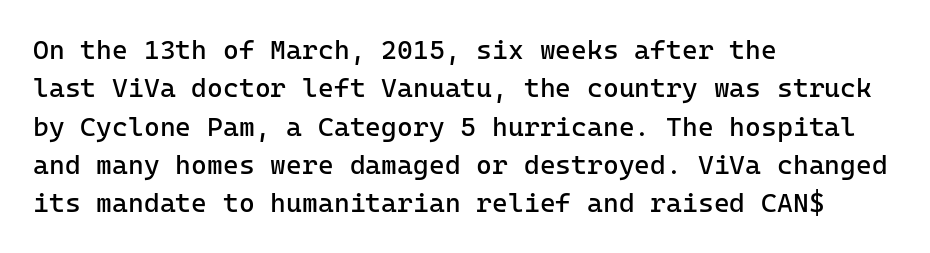
Every row of glyphs begins at an identical x-position on the left. A roman cut, with each character standing at attention. Does the leading feel generous? No, just average. The tracking reads as untouched default to a designer's eye.
